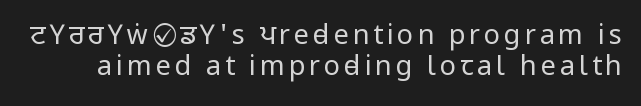
{"italic": "no", "bold": "no", "underline": "no", "line_spacing": "tight", "line_spacing_ratio": 1.13, "glyph_px": 27}
